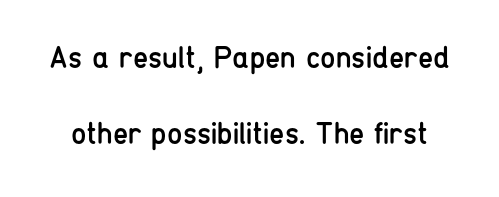
The image shows 31 px regular-weight, condensed sans-serif type, upright; set loose line spacing (2.46x), normal letter spacing, not underlined; low stroke contrast and a medium x-height.
